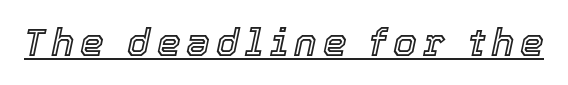
{"italic": "yes", "lean": "right", "slant_degrees": 12, "width": "normal", "x_height": "medium", "monospaced": "no", "underline": "yes", "glyph_px": 38}
